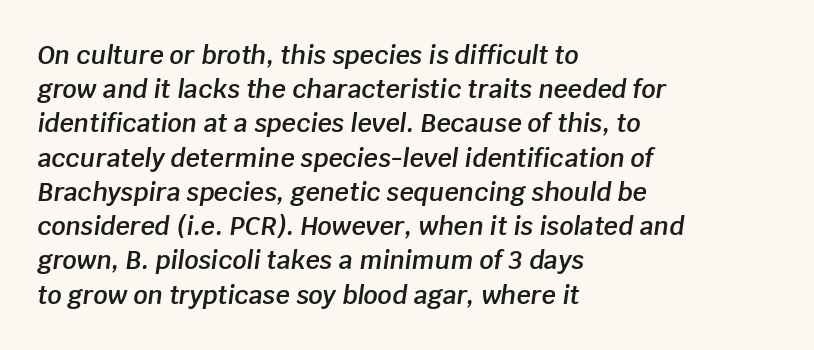
The image shows 25 px text type, italic (leaning right); set left-aligned, normal line spacing (1.37x), normal letter spacing, not underlined.
